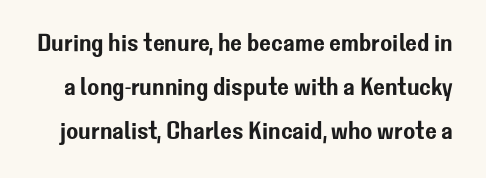
The image shows 25 px text type, upright; set line spacing 1.76x, normal letter spacing, not underlined.
